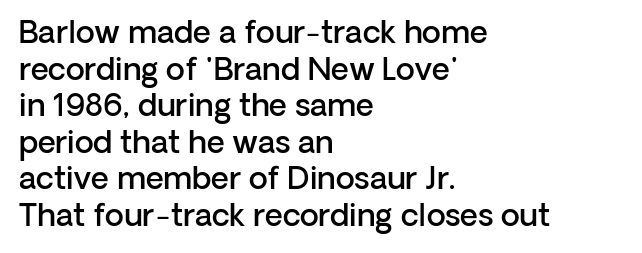
Leftover space on each line is placed entirely after the last word. Firm but not heavy-handed strokes: this text is semibold. There is no visible air inserted between adjacent glyphs. Check under the words: just untouched page. A typesetter would call this proportional, since set widths differ per character.
